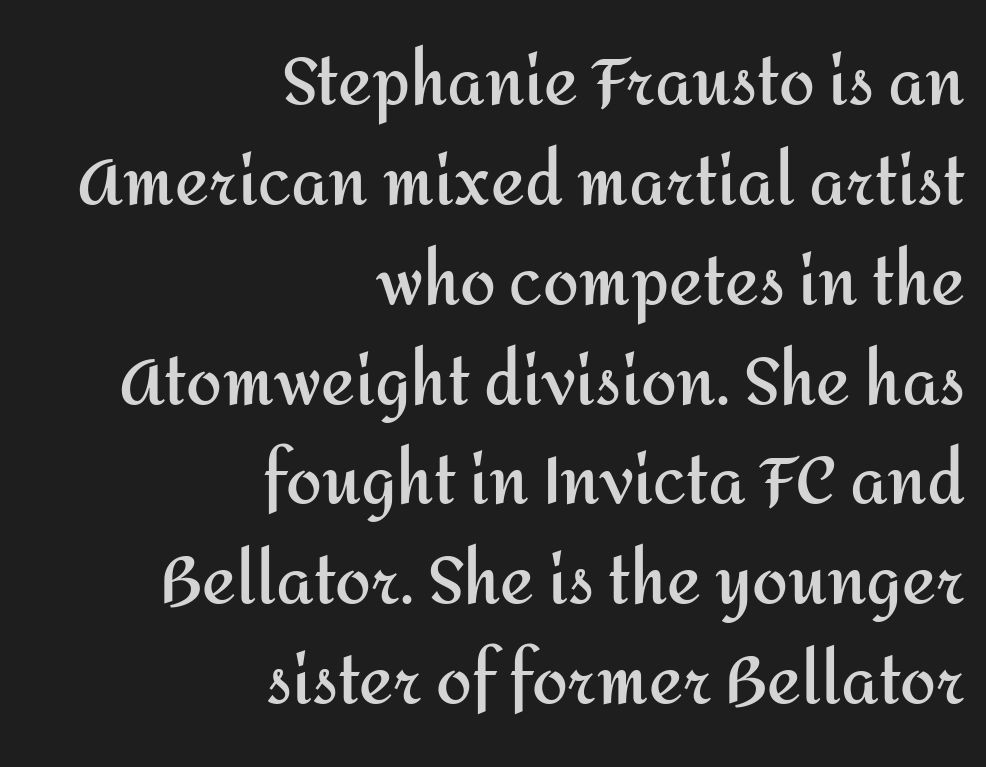
The image shows 64 px semibold sans-serif type, upright; set right-aligned, normal line spacing (1.56x), normal letter spacing, not underlined; medium stroke contrast and a medium x-height.
